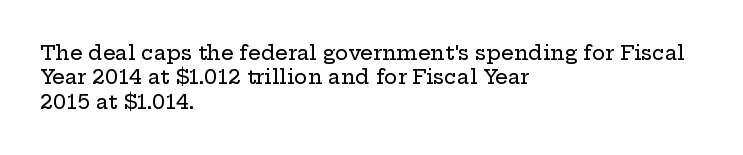
{"italic": "no", "underline": "no", "align": "left", "line_spacing_ratio": 1.22, "letter_spacing": "normal", "letter_spacing_em": 0.0, "glyph_px": 20}
